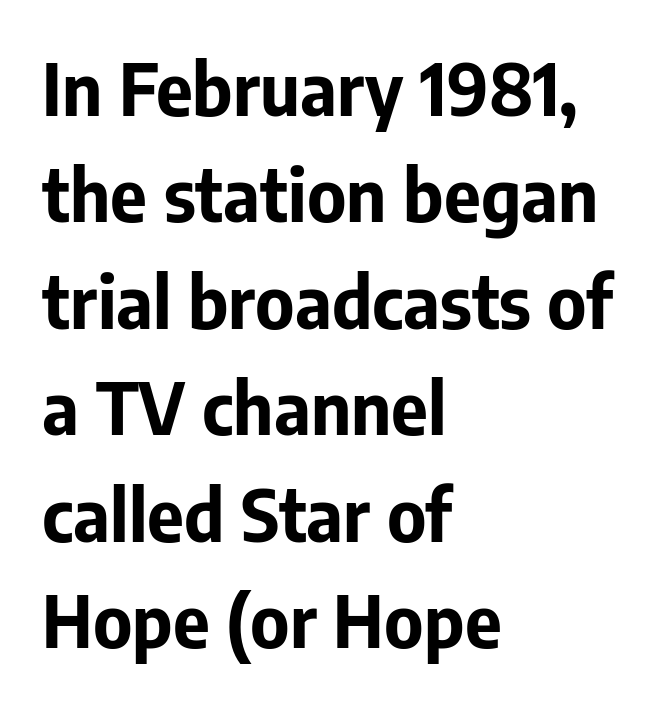
Q: Is the text bold? A: Yes.
Q: Is the text italic (slanted)? A: No, it is upright.
Q: Is the typeface a serif or a sans-serif typeface? A: Sans-serif.
Q: Is the text underlined? A: No.
Q: How is the paragraph aligned? A: Left-aligned.
Q: Is the spacing between letters normal or unusually wide? A: Normal.
Q: Is the spacing between lines tight, normal or loose? A: Normal.
Q: Width (condensed, normal, or wide)? A: Normal.
Q: Stroke contrast? A: Low.
Q: x-height? A: Medium.
Q: Monospaced? A: No.
